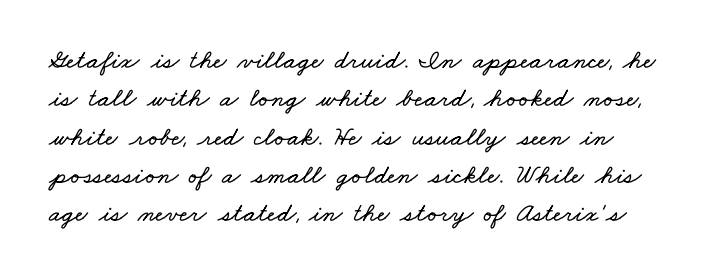
Q: Is the text underlined? A: No.
Q: Is the spacing between letters normal or unusually wide? A: Normal.
Q: Is the spacing between lines tight, normal or loose? A: Normal.
